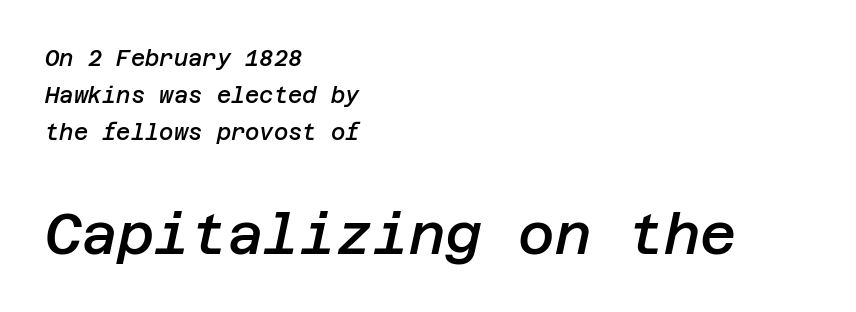
Q: Is the text bold? A: Semi-bold.
Q: Is the text italic (slanted)? A: Yes, it leans right by about 12 degrees.
Q: Is the text underlined? A: No.
Q: How is the paragraph aligned? A: Left-aligned.
Q: Is the spacing between letters normal or unusually wide? A: Normal.
Q: Is the spacing between lines tight, normal or loose? A: Normal.
Q: Which block of text is set in a larger size, the first (top) or the second (bottom)? A: The second (bottom) one.
Q: Width (condensed, normal, or wide)? A: Normal.
Q: Stroke contrast? A: Low.
Q: x-height? A: Large.
